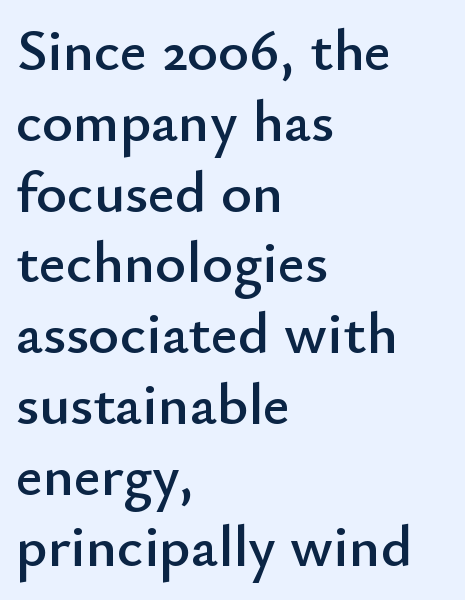
Regarding serifs, this sample does without them. Bare-footed words on every line. The type sits square on the baseline with zero lean. Each line starts at the same left margin while the right side varies.
